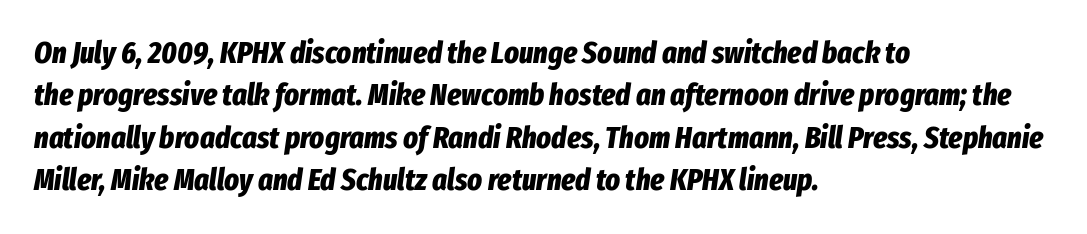
{"italic": "yes", "lean": "right", "slant_degrees": 8, "bold": "yes", "weight": "bold", "width": "condensed", "stroke_contrast": "low", "x_height": "medium", "monospaced": "no", "underline": "no", "align": "left", "line_spacing": "normal", "line_spacing_ratio": 1.37, "letter_spacing": "normal", "letter_spacing_em": 0.0, "glyph_px": 31}
